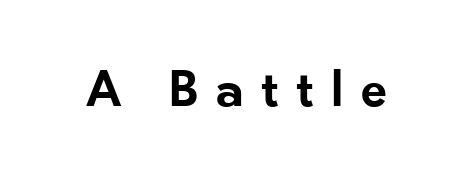
The image shows 55 px semibold sans-serif type, upright; set unusually wide letter spacing (+0.31 em), not underlined; low stroke contrast and a small x-height.
